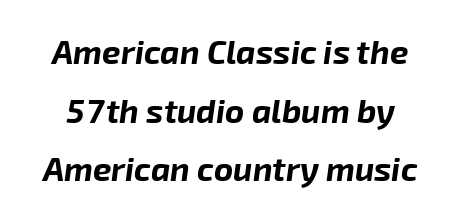
The image shows 33 px bold type, italic (leaning right); set line spacing 1.78x, normal letter spacing, not underlined; low stroke contrast and a medium x-height.
